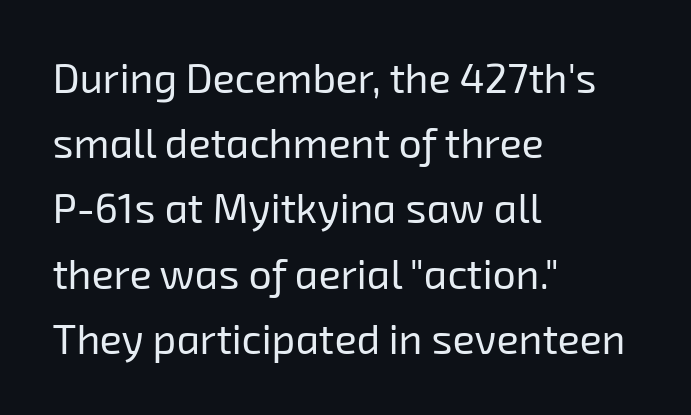
Only glyphs here, with clear space below each row. Each new line begins a customary step beneath the previous one. This rendering employs a face without finishing strokes, i.e., a sans-serif. Reading down the block, your eye returns to a fixed left position each line.
